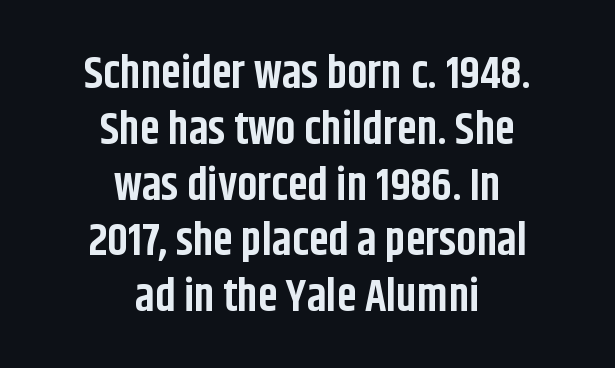
The image shows 45 px bold, condensed sans-serif type, upright; set centered, line spacing 1.24x, normal letter spacing, not underlined; low stroke contrast and a large x-height.
